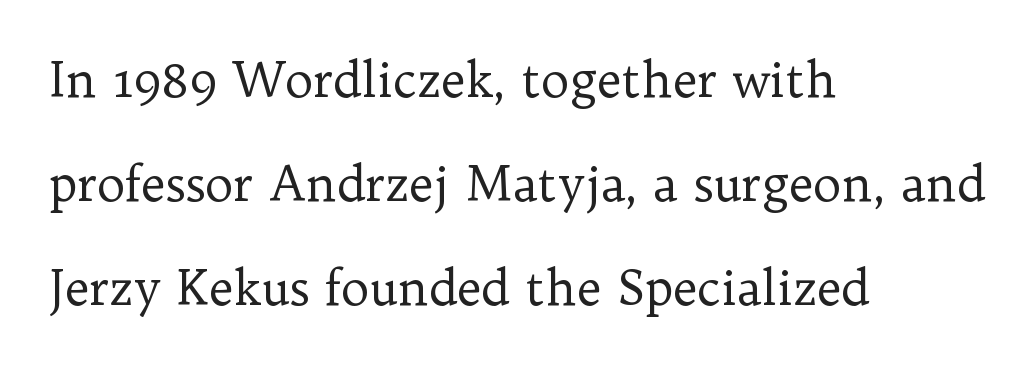
{"serif": "yes", "italic": "no", "bold": "no", "weight": "regular", "width": "normal", "stroke_contrast": "low", "x_height": "medium", "monospaced": "no", "underline": "no", "align": "left", "line_spacing": "loose", "line_spacing_ratio": 2.17, "letter_spacing": "normal", "letter_spacing_em": 0.0, "glyph_px": 48}
